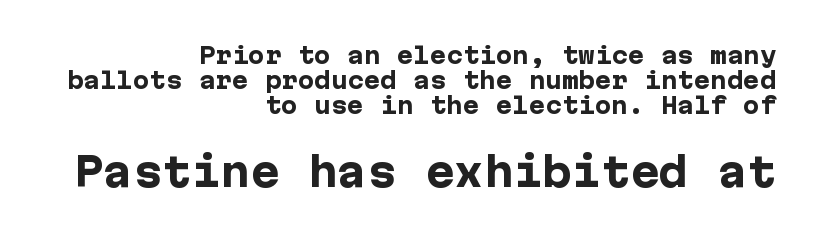
The image shows 39 px heavy sans-serif type, upright; set right-aligned, tight line spacing (1.14x), normal letter spacing, not underlined; the second (bottom) block is 1.77x larger; low stroke contrast and a medium x-height.
